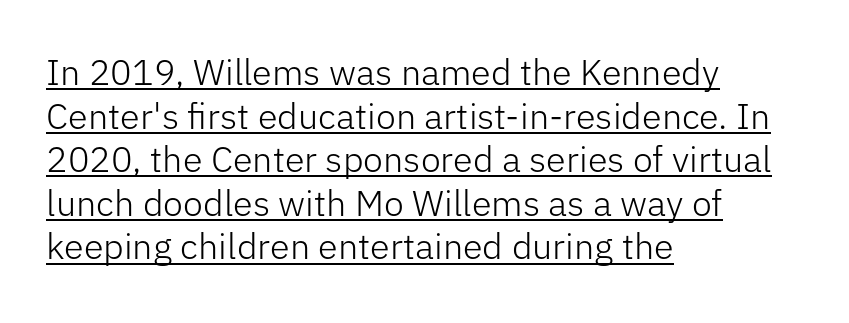
Q: Is the text bold? A: No.
Q: Is the text italic (slanted)? A: No, it is upright.
Q: Is the typeface a serif or a sans-serif typeface? A: Sans-serif.
Q: Is the text underlined? A: Yes.
Q: How is the paragraph aligned? A: Left-aligned.
Q: Is the spacing between letters normal or unusually wide? A: Normal.
Q: Width (condensed, normal, or wide)? A: Normal.
Q: Stroke contrast? A: Low.
Q: x-height? A: Medium.
Q: Monospaced? A: No.
